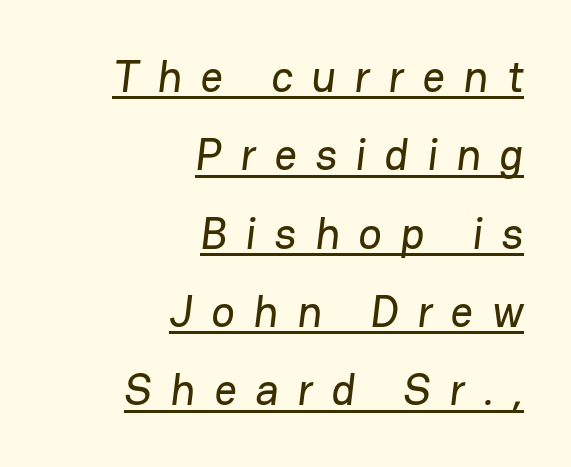
{"serif": "no", "width": "normal", "stroke_contrast": "low", "x_height": "medium", "monospaced": "no", "underline": "yes", "align": "right", "line_spacing_ratio": 1.78, "letter_spacing": "wide", "letter_spacing_em": 0.42, "glyph_px": 44}
